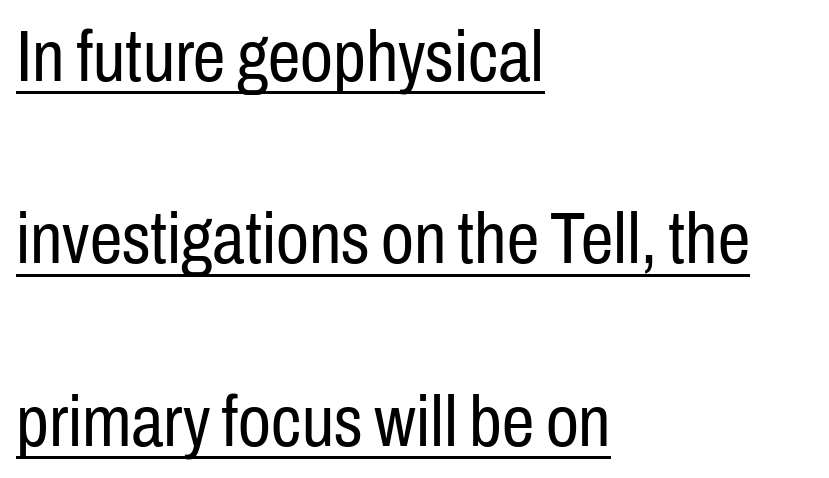
Q: Is the text bold? A: No.
Q: Is the text italic (slanted)? A: No, it is upright.
Q: Is the typeface a serif or a sans-serif typeface? A: Sans-serif.
Q: Is the text underlined? A: Yes.
Q: How is the paragraph aligned? A: Left-aligned.
Q: Is the spacing between letters normal or unusually wide? A: Normal.
Q: Is the spacing between lines tight, normal or loose? A: Loose.
Q: Width (condensed, normal, or wide)? A: Condensed.
Q: Stroke contrast? A: Low.
Q: x-height? A: Medium.
Q: Monospaced? A: No.
